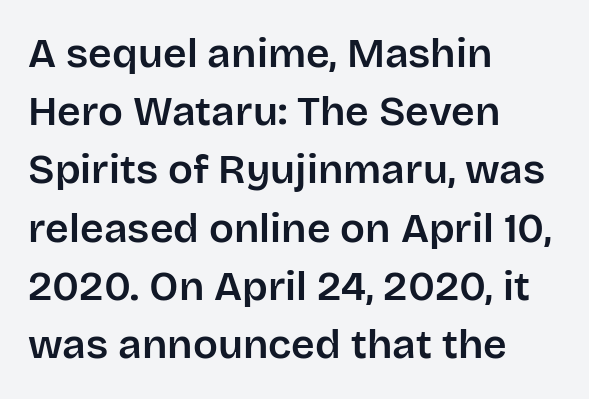
The image shows 41 px sans-serif type, upright; set left-aligned, normal line spacing (1.42x), normal letter spacing, not underlined; low stroke contrast and a large x-height.
